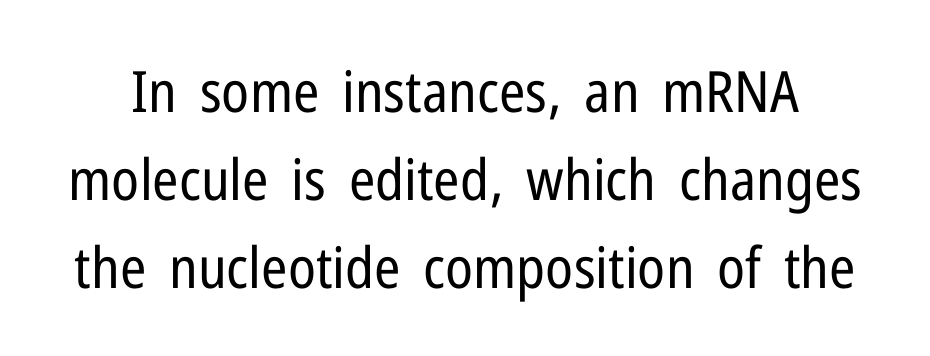
Q: Is the text bold? A: No.
Q: Is the text italic (slanted)? A: No, it is upright.
Q: Is the typeface a serif or a sans-serif typeface? A: Sans-serif.
Q: Is the text underlined? A: No.
Q: Is the spacing between letters normal or unusually wide? A: Normal.
Q: Is the spacing between lines tight, normal or loose? A: Normal.
Q: Width (condensed, normal, or wide)? A: Condensed.
Q: Stroke contrast? A: Low.
Q: x-height? A: Medium.
Q: Monospaced? A: No.
